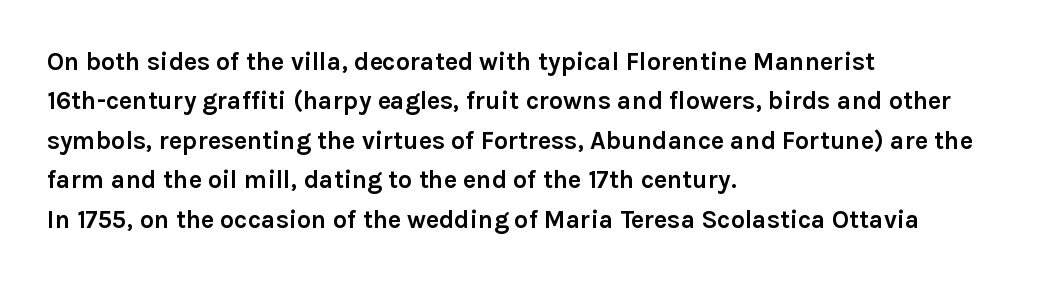
Q: Is the text bold? A: Yes.
Q: Is the text italic (slanted)? A: No, it is upright.
Q: Is the text underlined? A: No.
Q: How is the paragraph aligned? A: Left-aligned.
Q: Is the spacing between letters normal or unusually wide? A: Normal.
Q: Is the spacing between lines tight, normal or loose? A: Normal.
